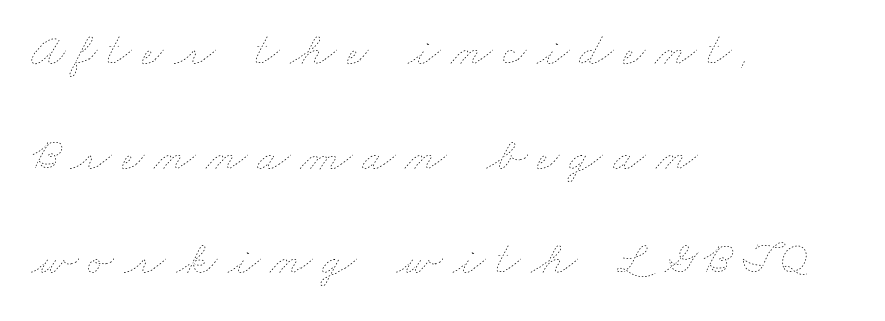
The paragraph has a hard left edge and a soft right edge. These lines are rendered in a variable-pitch font. The font sits on the lighter half of the weight spectrum, regular included. Is there much room between lines? Yes — plenty of vertical air separates them. Has an underline been added? It has not. What stands out about the letter spacing? Its width — letters are far apart.
